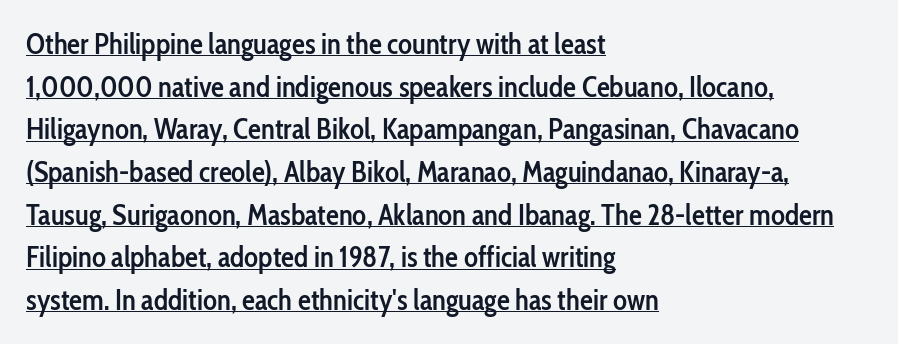
Visually the block forms a straight wall on the left and a jagged coastline on the right. Posture: upright roman. Each new line begins a customary step beneath the previous one. Decoration check: the copy is underlined.
